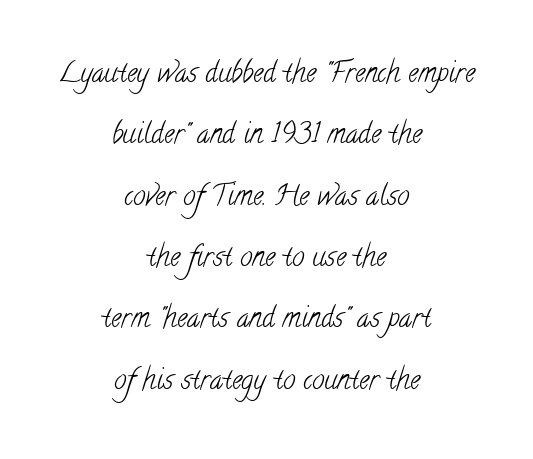
The image shows 28 px light, condensed serif type; set centered, loose line spacing (2.19x), normal letter spacing, not underlined; low stroke contrast and a small x-height.
